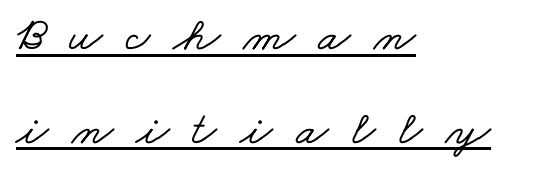
In terms of leading, this rendering errs on the spacious side. These lines are rendered in a variable-pitch font. A baseline rule has been typeset under these characters. Which margin do the lines hug? The left one — the right edge is uneven. Observe the wide spacing: letters keep a clear distance from each other.
